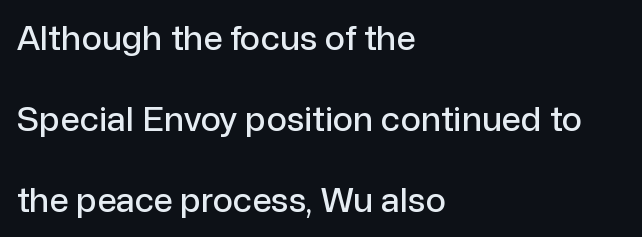
{"serif": "no", "italic": "no", "width": "normal", "stroke_contrast": "low", "x_height": "medium", "monospaced": "no", "underline": "no", "align": "left", "line_spacing": "loose", "line_spacing_ratio": 2.38, "letter_spacing": "normal", "letter_spacing_em": 0.0, "glyph_px": 34}
